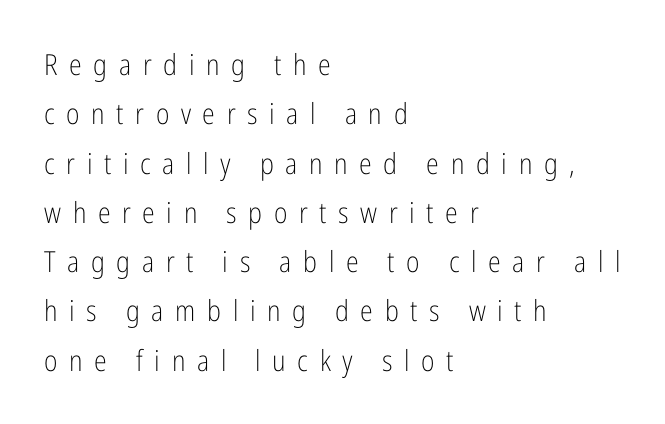
Q: Is the text bold? A: No.
Q: Is the text italic (slanted)? A: No, it is upright.
Q: Is the typeface a serif or a sans-serif typeface? A: Sans-serif.
Q: Is the text underlined? A: No.
Q: How is the paragraph aligned? A: Left-aligned.
Q: Is the spacing between letters normal or unusually wide? A: Unusually wide.
Q: Is the spacing between lines tight, normal or loose? A: Normal.
Q: Width (condensed, normal, or wide)? A: Condensed.
Q: Stroke contrast? A: Low.
Q: x-height? A: Medium.
Q: Monospaced? A: No.
